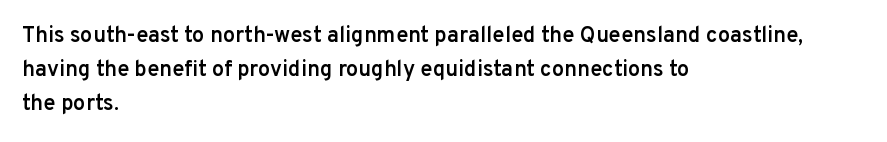
Students, note that the glyphs here touch the page at normal intervals. The line-height multiplier appears to be the usual default. Horizontal alignment here is leftward, the default for most running prose. Descenders are the only things crossing below the line. A bit beefed up — I'd call it semibold rather than bold. You can tell it's not italic because the verticals are truly vertical.
